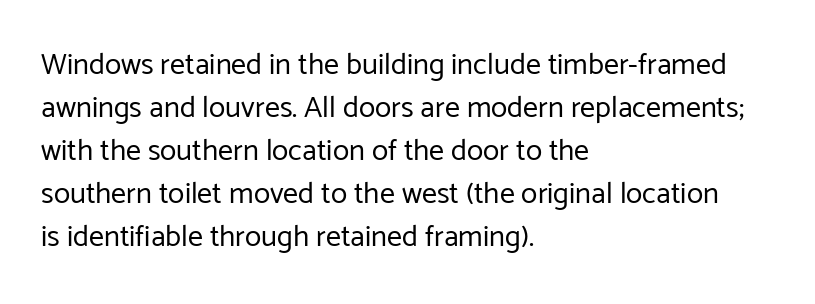
Classification — sans serif. Words appear dense and cohesive because spacing is normal. The cut favours lightness, reaching ordinary text weight at its darkest. Honestly, there is no underline to notice here at all. The space between consecutive lines is moderate.
